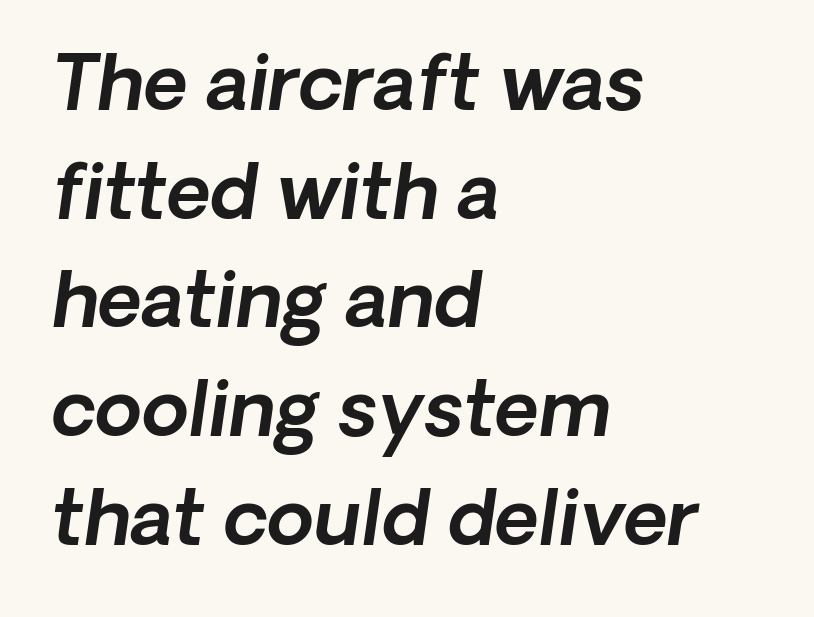
Q: Is the typeface a serif or a sans-serif typeface? A: Sans-serif.
Q: Is the text underlined? A: No.
Q: How is the paragraph aligned? A: Left-aligned.
Q: Is the spacing between letters normal or unusually wide? A: Normal.
Q: Is the spacing between lines tight, normal or loose? A: Normal.
Q: Width (condensed, normal, or wide)? A: Normal.
Q: x-height? A: Medium.
Q: Monospaced? A: No.
